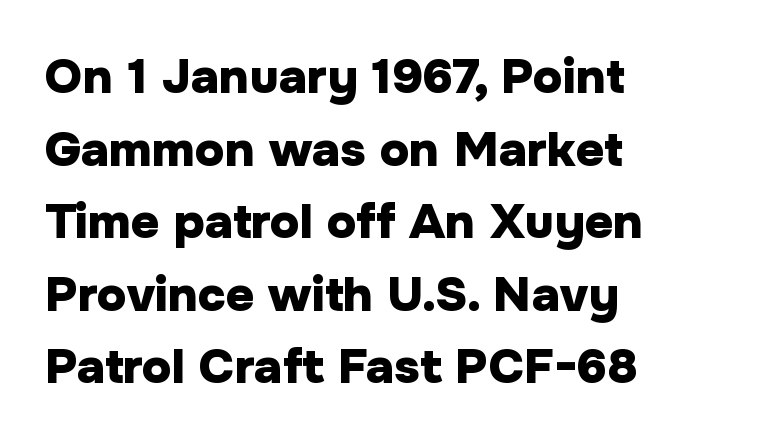
Q: Is the text bold? A: Yes.
Q: Is the text italic (slanted)? A: No, it is upright.
Q: Is the typeface a serif or a sans-serif typeface? A: Sans-serif.
Q: Is the text underlined? A: No.
Q: How is the paragraph aligned? A: Left-aligned.
Q: Is the spacing between letters normal or unusually wide? A: Normal.
Q: Is the spacing between lines tight, normal or loose? A: Normal.
Q: Width (condensed, normal, or wide)? A: Normal.
Q: Stroke contrast? A: Low.
Q: x-height? A: Medium.
Q: Monospaced? A: No.
